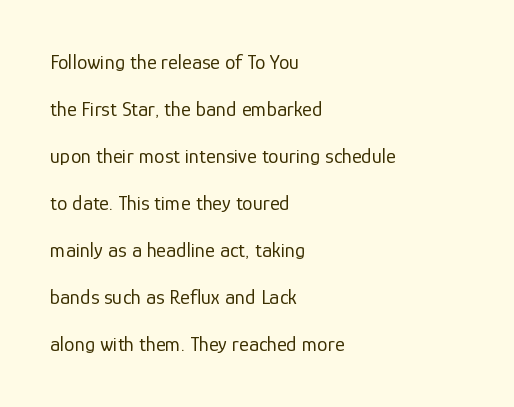
The image shows 21 px text type, upright; set left-aligned, loose line spacing (2.24x), normal letter spacing, not underlined.
